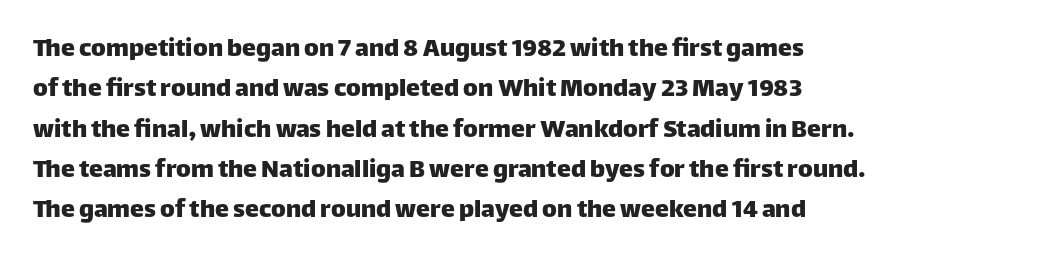
Check where the strokes stop: nothing finishes them off — pure sans. The rendering keeps characters at their native spacing. The strip under each line holds only bare page. Leading: standard.
